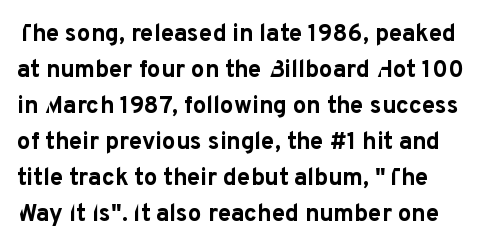
Q: Is the text bold? A: Yes.
Q: Is the text italic (slanted)? A: No, it is upright.
Q: Is the text underlined? A: No.
Q: Is the spacing between letters normal or unusually wide? A: Normal.
Q: Is the spacing between lines tight, normal or loose? A: Normal.
